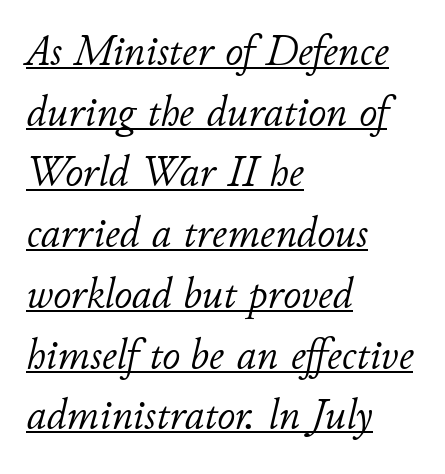
Q: Is the text bold? A: No.
Q: Is the text italic (slanted)? A: Yes, it leans right by about 11 degrees.
Q: Is the text underlined? A: Yes.
Q: How is the paragraph aligned? A: Left-aligned.
Q: Is the spacing between letters normal or unusually wide? A: Normal.
Q: Is the spacing between lines tight, normal or loose? A: Normal.
Q: Width (condensed, normal, or wide)? A: Normal.
Q: Stroke contrast? A: Low.
Q: x-height? A: Small.
Q: Monospaced? A: No.
